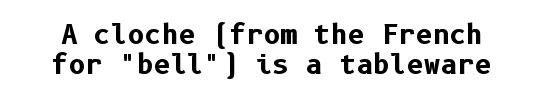
Q: Is the text bold? A: Yes.
Q: Is the text italic (slanted)? A: No, it is upright.
Q: Is the text underlined? A: No.
Q: Is the spacing between letters normal or unusually wide? A: Normal.
